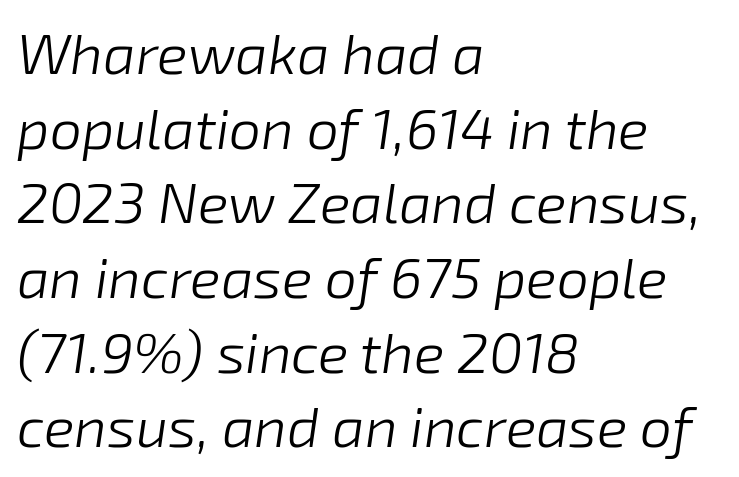
The image shows 57 px light type, italic (leaning right); set left-aligned, normal line spacing (1.31x), normal letter spacing, not underlined; low stroke contrast and a medium x-height.
